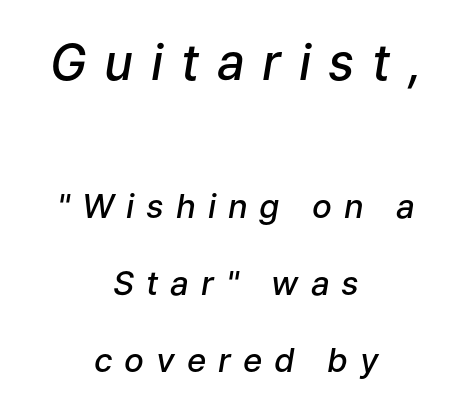
Q: Is the text bold? A: Semi-bold.
Q: Is the text italic (slanted)? A: Yes, it leans right by about 9 degrees.
Q: Is the text underlined? A: No.
Q: How is the paragraph aligned? A: Centered.
Q: Is the spacing between letters normal or unusually wide? A: Unusually wide.
Q: Is the spacing between lines tight, normal or loose? A: Loose.
Q: Which block of text is set in a larger size, the first (top) or the second (bottom)? A: The first (top) one.
Q: Width (condensed, normal, or wide)? A: Normal.
Q: Stroke contrast? A: Low.
Q: x-height? A: Medium.
Q: Monospaced? A: No.
